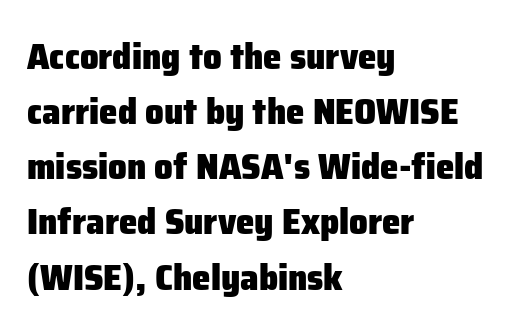
The image shows 37 px heavy sans-serif type, upright; set left-aligned, normal line spacing (1.49x), normal letter spacing, not underlined; low stroke contrast and a medium x-height.
